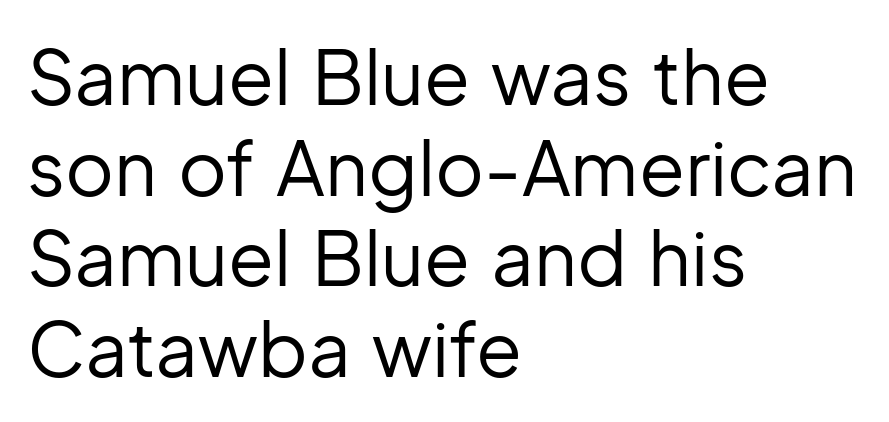
Q: Is the text bold? A: No.
Q: Is the text italic (slanted)? A: No, it is upright.
Q: Is the typeface a serif or a sans-serif typeface? A: Sans-serif.
Q: Is the text underlined? A: No.
Q: How is the paragraph aligned? A: Left-aligned.
Q: Is the spacing between letters normal or unusually wide? A: Normal.
Q: Width (condensed, normal, or wide)? A: Normal.
Q: Stroke contrast? A: Low.
Q: x-height? A: Medium.
Q: Monospaced? A: No.
